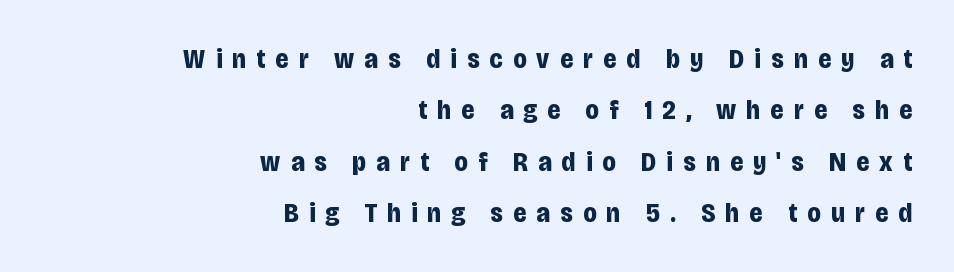
Q: Is the text bold? A: Yes.
Q: Is the text italic (slanted)? A: No, it is upright.
Q: Is the text underlined? A: No.
Q: How is the paragraph aligned? A: Right-aligned.
Q: Is the spacing between letters normal or unusually wide? A: Unusually wide.
Q: Is the spacing between lines tight, normal or loose? A: Loose.
